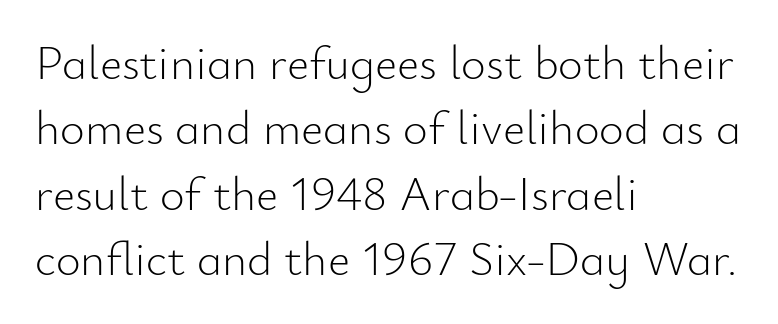
The image shows 48 px light sans-serif type, upright; set left-aligned, normal line spacing (1.36x), normal letter spacing, not underlined; low stroke contrast and a small x-height.
